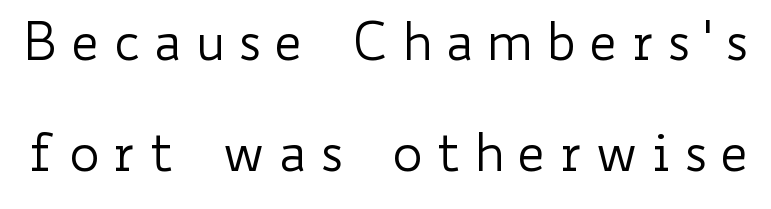
The image shows 52 px regular-weight, wide type, upright; set loose line spacing (2.14x), unusually wide letter spacing (+0.24 em), not underlined; low stroke contrast and a small x-height.
